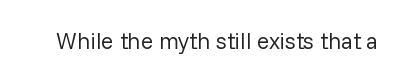
The type is set solid horizontally, with unmodified tracking. Words float on clear page, feet unadorned. A quiet, ordinary-to-light weight characterises the typeface. The type sits square on the baseline with zero lean.
